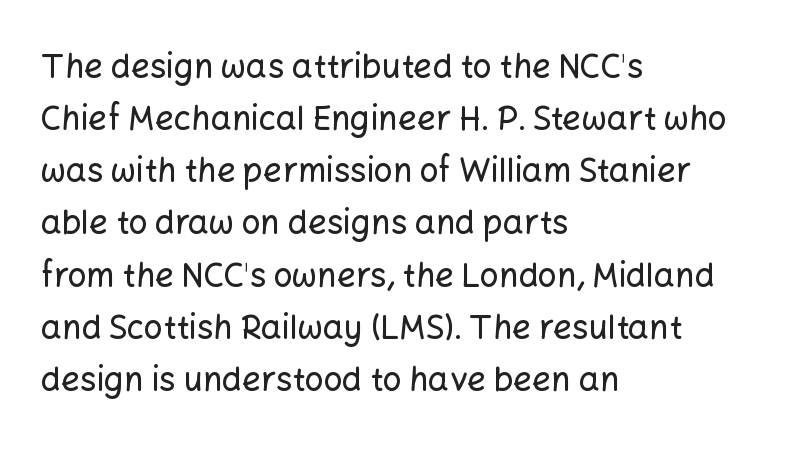
The image shows 33 px sans-serif type, upright; set left-aligned, normal line spacing (1.58x), normal letter spacing, not underlined; low stroke contrast and a medium x-height.
